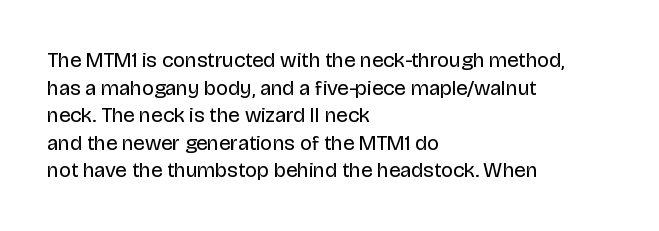
Q: Is the text bold? A: No.
Q: Is the text italic (slanted)? A: No, it is upright.
Q: Is the text underlined? A: No.
Q: How is the paragraph aligned? A: Left-aligned.
Q: Is the spacing between letters normal or unusually wide? A: Normal.
Q: Is the spacing between lines tight, normal or loose? A: Normal.
